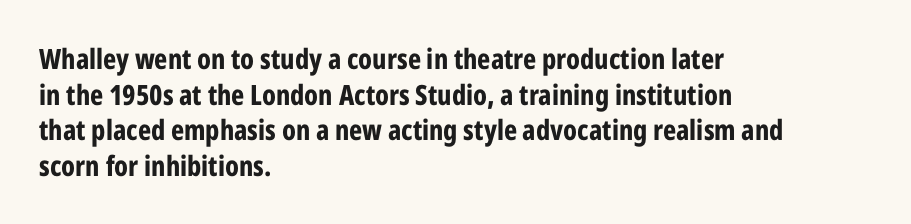
{"serif": "no", "italic": "no", "bold": "yes", "weight": "bold", "width": "condensed", "stroke_contrast": "low", "x_height": "medium", "monospaced": "no", "underline": "no", "align": "left", "line_spacing": "normal", "line_spacing_ratio": 1.27, "letter_spacing": "normal", "letter_spacing_em": 0.0, "glyph_px": 28}
